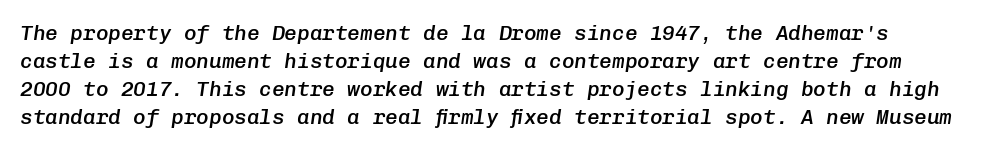
The line texture is even and compact thanks to regular tracking. Each glyph is drawn with semibold strokes, heavier than normal yet not fully bold. Each new line begins a customary step beneath the previous one. Decoration check: the copy has no underline. Looking at the ascenders, they clearly lean.
